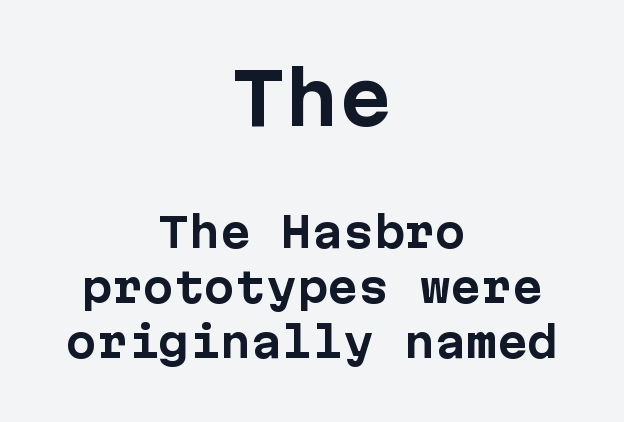
The image shows 71 px bold sans-serif type, upright; set centered, normal line spacing (1.34x), normal letter spacing, not underlined; the first (top) block is 1.73x larger; low stroke contrast and a medium x-height.
